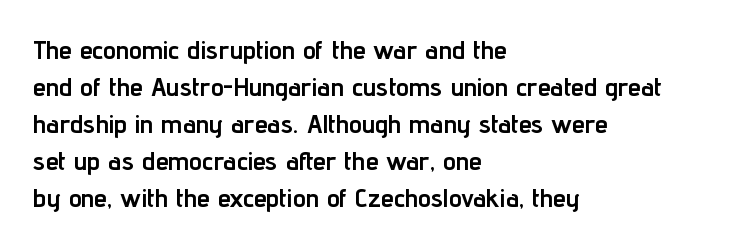
{"italic": "no", "bold": "yes", "underline": "no", "align": "left", "line_spacing": "normal", "line_spacing_ratio": 1.42, "letter_spacing": "normal", "letter_spacing_em": 0.0, "glyph_px": 26}
